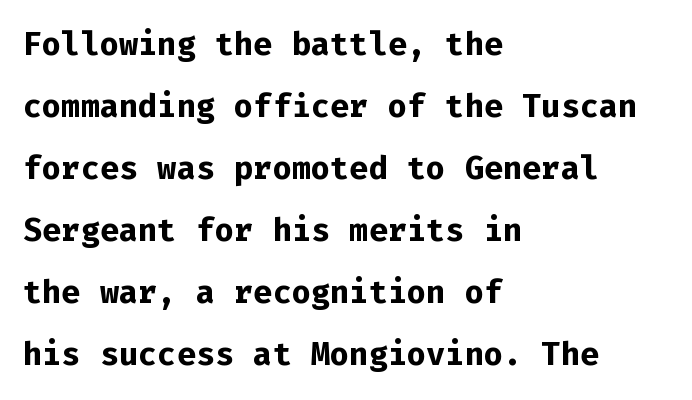
{"serif": "no", "italic": "no", "bold": "yes", "weight": "bold", "width": "normal", "stroke_contrast": "low", "x_height": "medium", "monospaced": "yes", "underline": "no", "align": "left", "line_spacing": "loose", "line_spacing_ratio": 1.94, "letter_spacing": "normal", "letter_spacing_em": 0.0, "glyph_px": 32}
